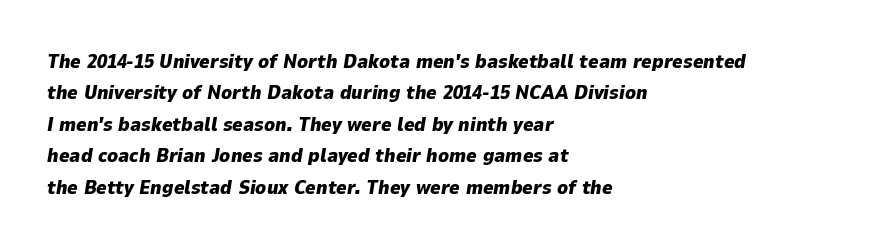
The image shows 20 px bold type, italic (leaning right); set left-aligned, normal line spacing (1.57x), normal letter spacing, not underlined.
